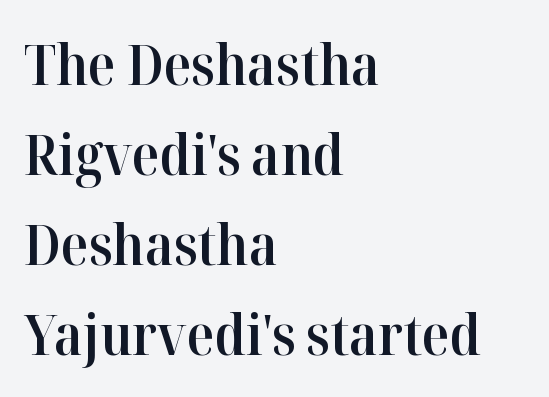
Q: Is the text bold? A: Semi-bold.
Q: Is the text italic (slanted)? A: No, it is upright.
Q: Is the typeface a serif or a sans-serif typeface? A: Serif.
Q: Is the text underlined? A: No.
Q: How is the paragraph aligned? A: Left-aligned.
Q: Is the spacing between letters normal or unusually wide? A: Normal.
Q: Is the spacing between lines tight, normal or loose? A: Normal.
Q: Width (condensed, normal, or wide)? A: Normal.
Q: Stroke contrast? A: High.
Q: x-height? A: Medium.
Q: Monospaced? A: No.
